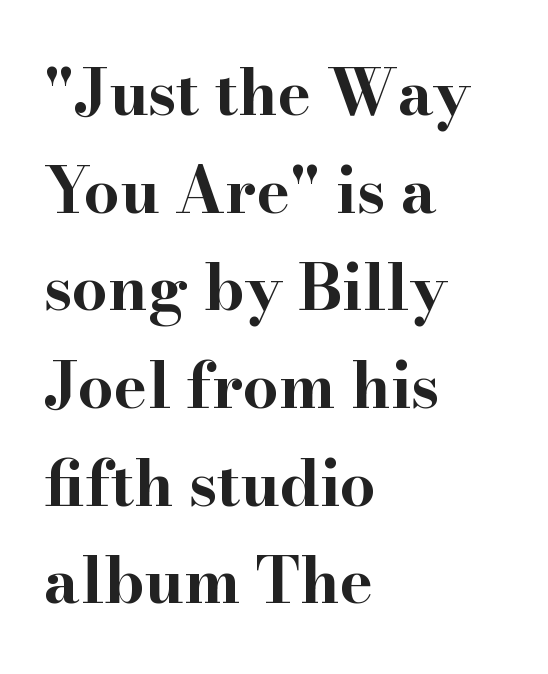
{"serif": "yes", "italic": "no", "bold": "yes", "weight": "bold", "width": "wide", "stroke_contrast": "high", "x_height": "small", "monospaced": "no", "underline": "no", "align": "left", "line_spacing": "normal", "line_spacing_ratio": 1.55, "letter_spacing": "normal", "letter_spacing_em": 0.0, "glyph_px": 63}
